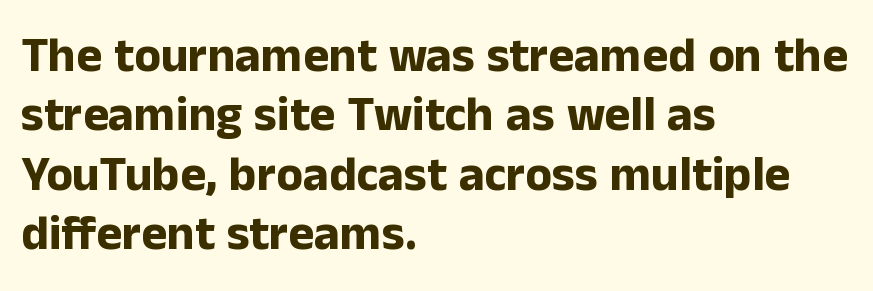
The image shows 49 px bold sans-serif type, upright; set left-aligned, line spacing 1.21x, normal letter spacing, not underlined; low stroke contrast and a medium x-height.
